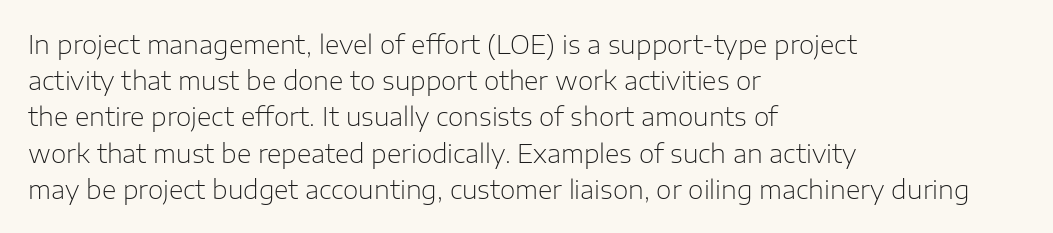
The image shows 25 px text type, upright; set left-aligned, normal line spacing (1.45x), normal letter spacing, not underlined.
